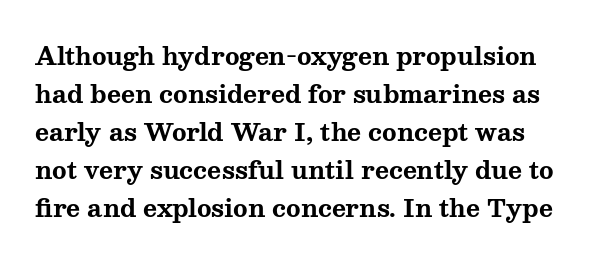
The image shows 24 px bold type, upright; set normal line spacing (1.58x), normal letter spacing, not underlined.
